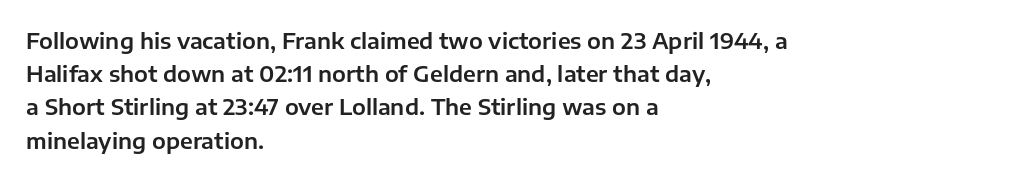
{"italic": "no", "underline": "no", "align": "left", "line_spacing": "normal", "line_spacing_ratio": 1.51, "letter_spacing": "normal", "letter_spacing_em": 0.0, "glyph_px": 22}
